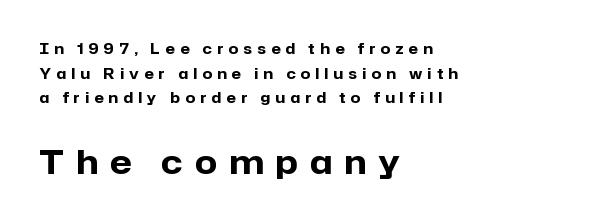
This rendering uses left alignment, leaving the right contour irregular. The face used here appears at its bigger size in the lower chunk. A bare baseline throughout the passage. On the weight axis this lands at bold, roughly 700. Letterform terminals end flat and unadorned throughout the passage.
